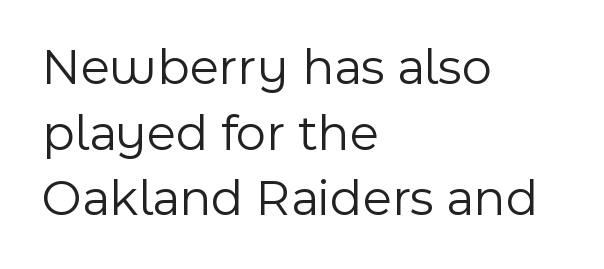
{"serif": "no", "italic": "no", "bold": "no", "weight": "light", "width": "normal", "x_height": "medium", "monospaced": "no", "underline": "no", "align": "left", "line_spacing": "normal", "line_spacing_ratio": 1.26, "letter_spacing": "normal", "letter_spacing_em": 0.0, "glyph_px": 52}
